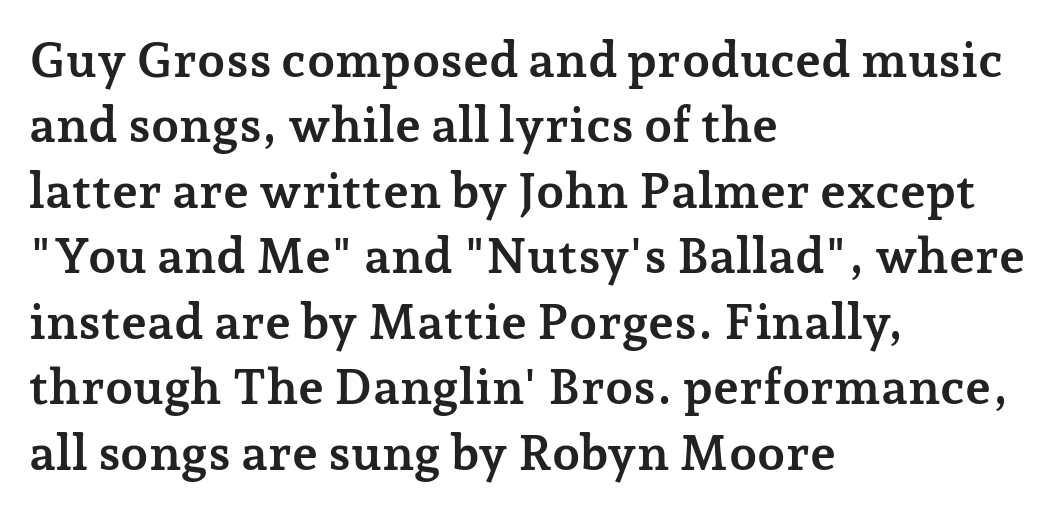
{"serif": "yes", "italic": "no", "bold": "yes", "weight": "semibold", "width": "normal", "stroke_contrast": "low", "x_height": "medium", "monospaced": "no", "underline": "no", "align": "left", "line_spacing": "normal", "line_spacing_ratio": 1.31, "letter_spacing": "normal", "letter_spacing_em": 0.0, "glyph_px": 50}
